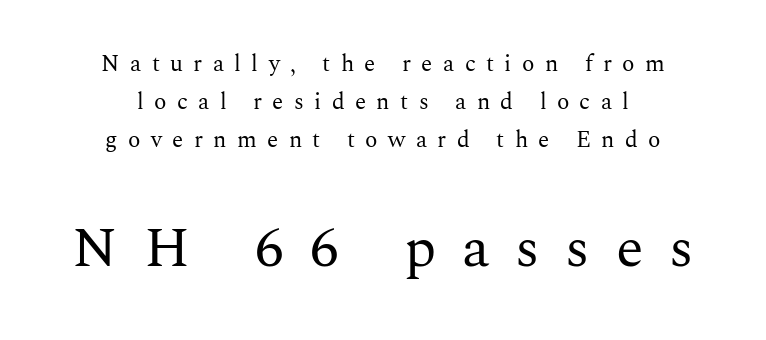
The vertical gap from one line to the next is medium. When letters stand straight like this, we call the style roman or upright. These two chunks differ in scale, with the bottom chunk taking the larger measure. Descenders hang freely into open space. The weight would be labelled regular, book, light, or lighter still.
